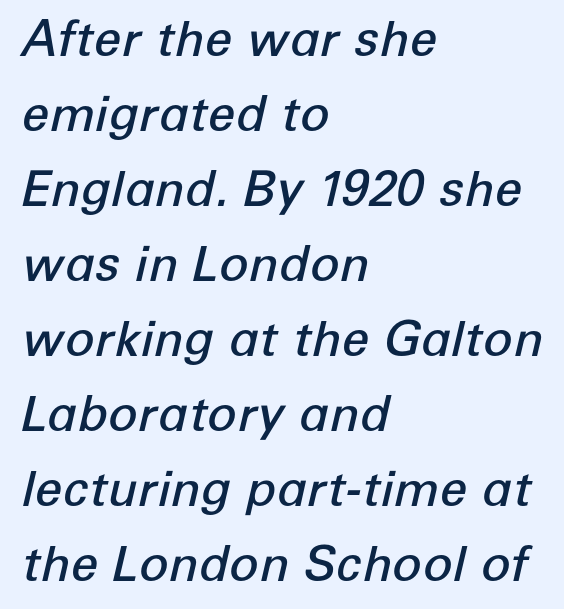
Q: Is the text bold? A: Semi-bold.
Q: Is the text italic (slanted)? A: Yes, it leans right by about 12 degrees.
Q: Is the text underlined? A: No.
Q: How is the paragraph aligned? A: Left-aligned.
Q: Is the spacing between letters normal or unusually wide? A: Normal.
Q: Is the spacing between lines tight, normal or loose? A: Normal.
Q: Width (condensed, normal, or wide)? A: Normal.
Q: Stroke contrast? A: Low.
Q: x-height? A: Medium.
Q: Monospaced? A: No.
